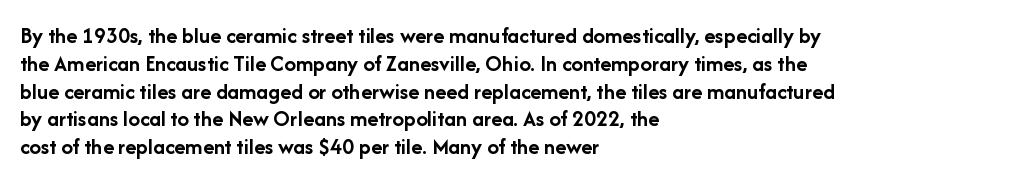
The image shows 23 px bold type, upright; set left-aligned, line spacing 1.21x, normal letter spacing, not underlined.
